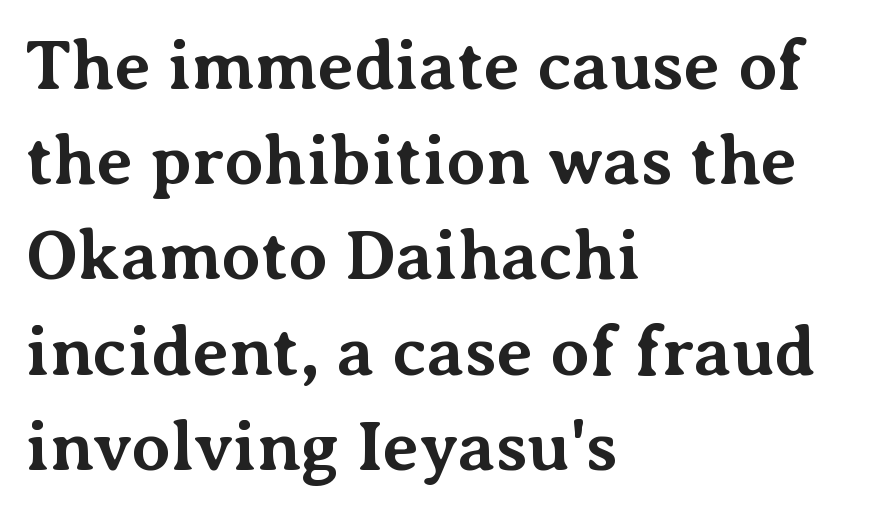
Q: Is the text bold? A: Yes.
Q: Is the text italic (slanted)? A: No, it is upright.
Q: Is the typeface a serif or a sans-serif typeface? A: Serif.
Q: Is the text underlined? A: No.
Q: How is the paragraph aligned? A: Left-aligned.
Q: Is the spacing between letters normal or unusually wide? A: Normal.
Q: Is the spacing between lines tight, normal or loose? A: Normal.
Q: Width (condensed, normal, or wide)? A: Normal.
Q: Stroke contrast? A: Medium.
Q: x-height? A: Medium.
Q: Monospaced? A: No.
